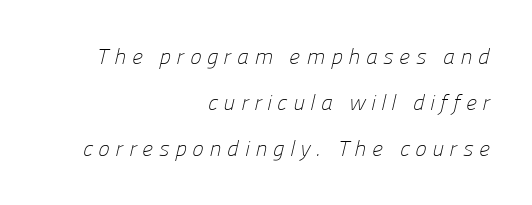
{"bold": "no", "underline": "no", "align": "right", "line_spacing": "loose", "line_spacing_ratio": 2.08, "letter_spacing": "wide", "letter_spacing_em": 0.25, "glyph_px": 22}
